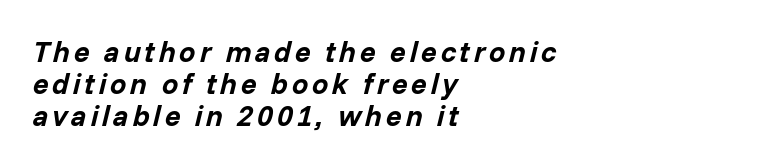
Q: Is the text bold? A: Yes.
Q: Is the text italic (slanted)? A: Yes, it leans right by about 14 degrees.
Q: Is the text underlined? A: No.
Q: How is the paragraph aligned? A: Left-aligned.
Q: Is the spacing between lines tight, normal or loose? A: Tight.
Q: Width (condensed, normal, or wide)? A: Normal.
Q: Stroke contrast? A: Low.
Q: x-height? A: Medium.
Q: Monospaced? A: No.
